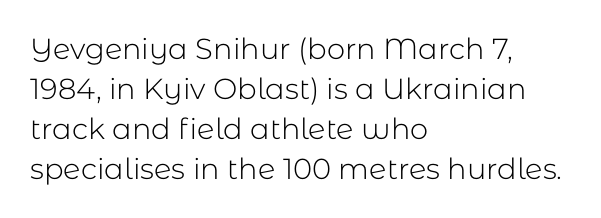
These lines stack with their left ends in a neat column. This is not heavy type; no bold has been used. Quick note: interline space is typical. The axis of the letterforms is exactly vertical. This sample has the flowing, uneven cadence of proportional lettering.
